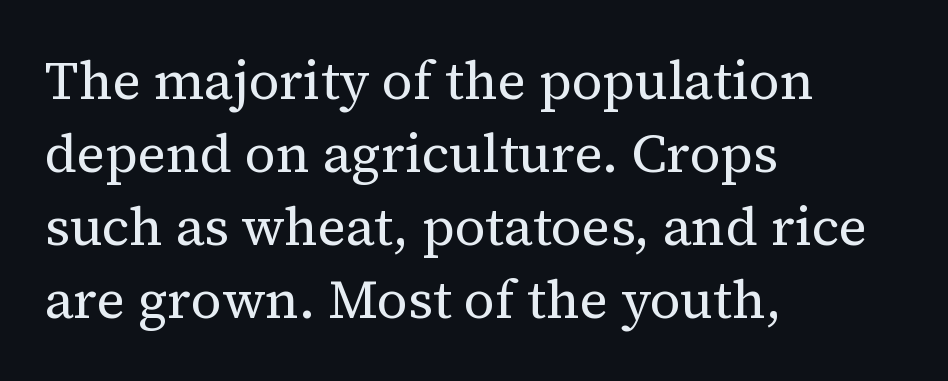
The image shows 54 px regular-weight serif type, upright; set left-aligned, normal line spacing (1.35x), normal letter spacing, not underlined; medium stroke contrast and a medium x-height.
